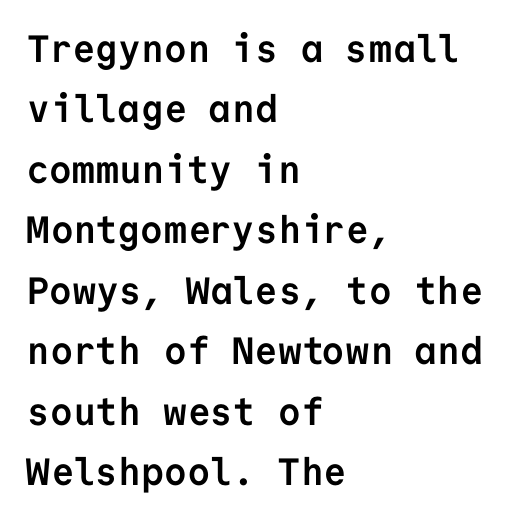
A clean baseline with only descenders dipping below it. Vertical spacing — default. Spacing verdict: monospaced, one width for all characters. A roman cut, with each character standing at attention. Notice how thick the strokes are: this is what a full bold looks like. Font category for this specimen: sans-serif.
